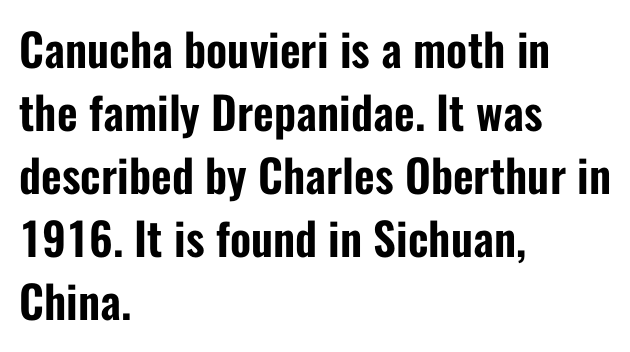
Varying glyph widths throughout — classic text-font behaviour. The letterforms sit shoulder to shoulder at normal distance. The designer went with a sans here, leaving each stem footless. A student would call this left alignment; a typographer would say flush left, rag right. Each row of text sits above clean, open space. In terms of leading, this rendering sits right in the middle.
